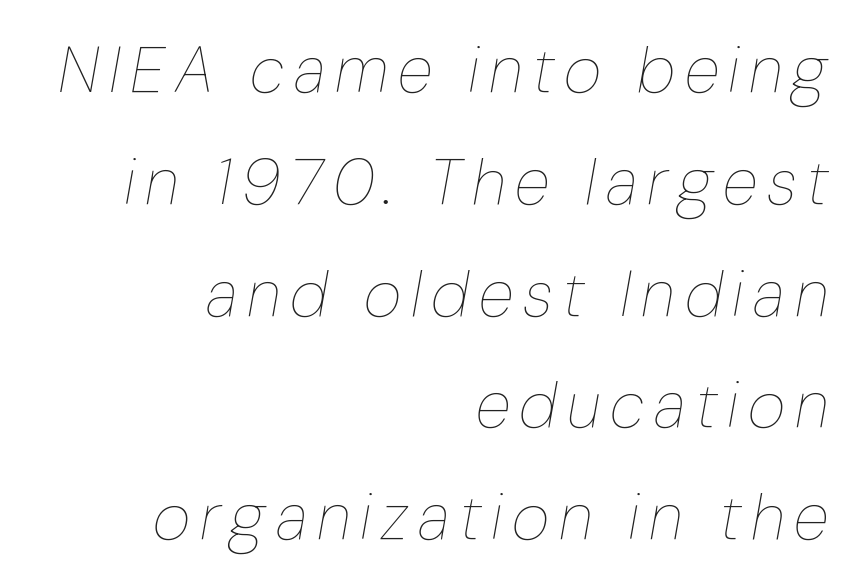
The letters are slanted; this is an italic face. Check under the words: just untouched page. The cut favours lightness, reaching ordinary text weight at its darkest. If you drew a ruler down the right edge, every line would touch it. The face used here is proportionally spaced, like ordinary book or web type.
